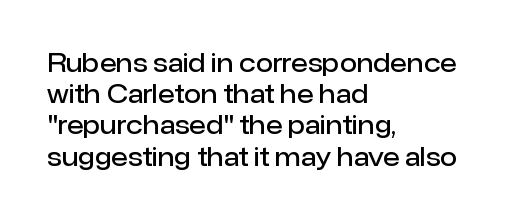
The vertical gap from one line to the next is medium. This sample is left-justified, so line endings fall wherever the words run out. Check under the words: just untouched page. Honestly, the letter spacing is just normal — you wouldn't notice it. Does the lettering tilt? It doesn't — this is upright. Typesetter's note: demi weight, one step under bold.
